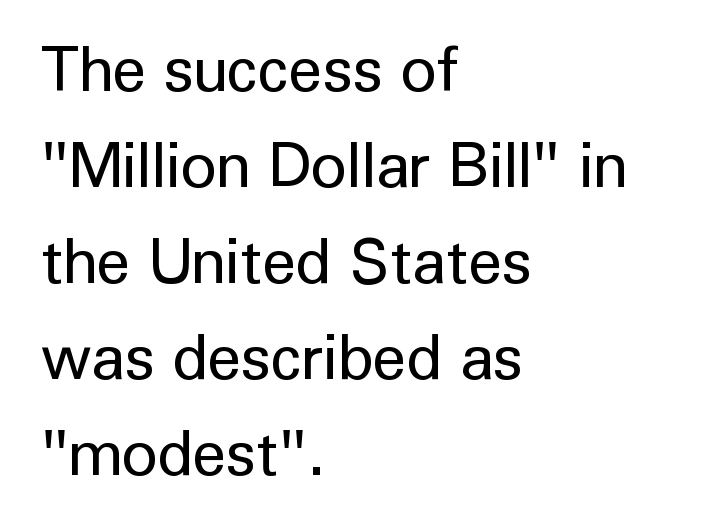
Varying glyph widths throughout — classic text-font behaviour. In terms of letterspacing, this is plain default setting. Every character sits straight up, as roman type does. Stroke terminals: plain, sans-serif. Casual observation: everything's shoved over to the left. Letters rest on an invisible, unmarked baseline.
